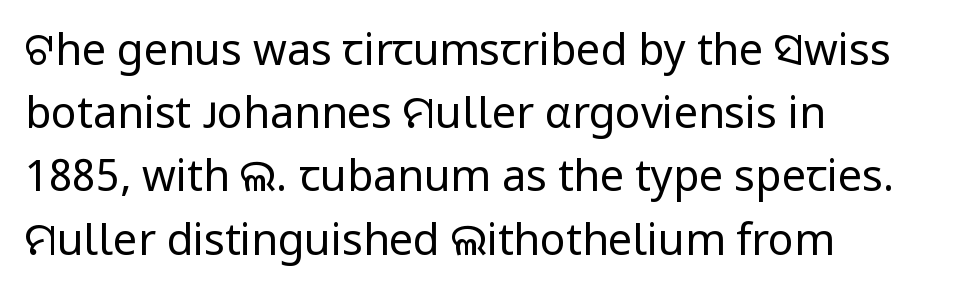
No word sits above an underline. The lines in this sample share a left origin and differ only in where they stop. Vertically, the passage feels balanced, rows spaced as you'd expect. Think of a printed novel: that variable character pitch is what you see here.
